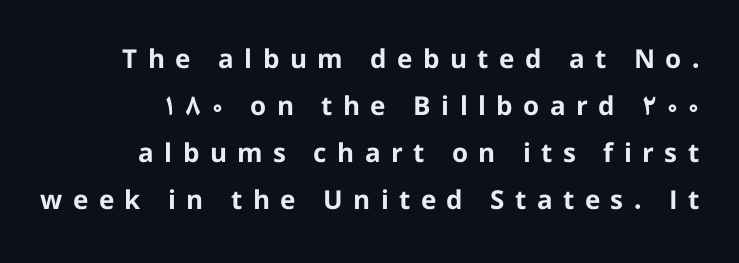
{"italic": "no", "bold": "yes", "underline": "no", "line_spacing_ratio": 1.81, "letter_spacing": "wide", "letter_spacing_em": 0.4, "glyph_px": 26}
